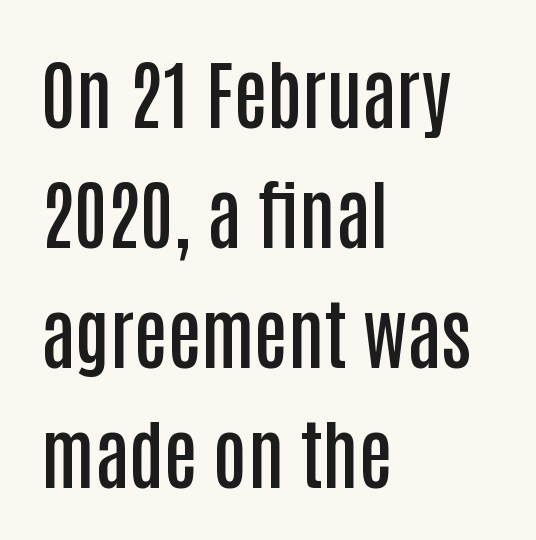
These lines carry some extra weight — a demibold, not a full bold. These lines are set flush left with a ragged right edge. Descender tails drop into unmarked territory. This is the regular roman posture of the typeface.
